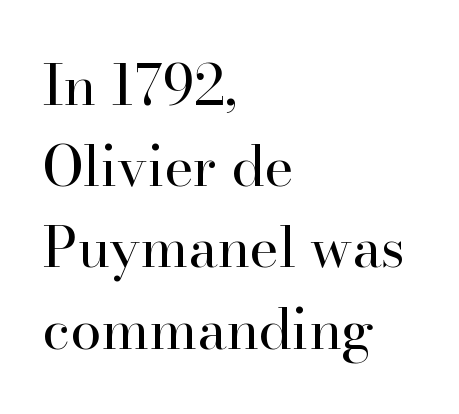
{"serif": "yes", "italic": "no", "bold": "no", "weight": "regular", "width": "normal", "stroke_contrast": "high", "x_height": "small", "monospaced": "no", "underline": "no", "align": "left", "line_spacing": "normal", "line_spacing_ratio": 1.45, "letter_spacing": "normal", "letter_spacing_em": 0.0, "glyph_px": 56}
